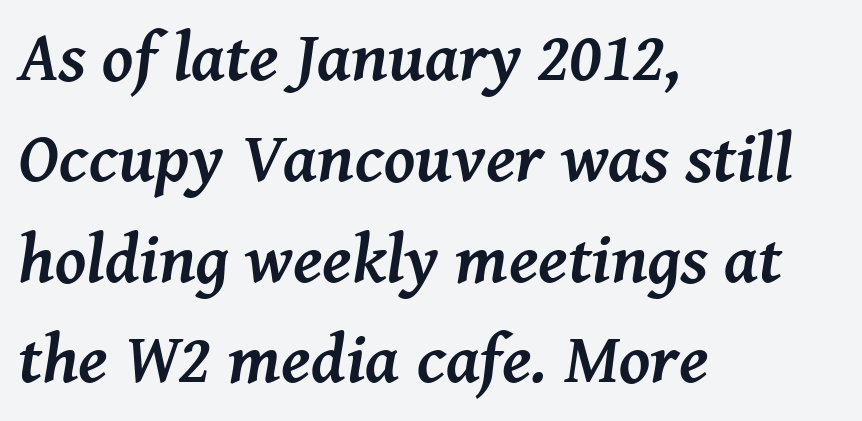
The image shows 70 px semibold serif type, italic (leaning right); set left-aligned, normal line spacing (1.44x), normal letter spacing, not underlined; medium stroke contrast and a medium x-height.
